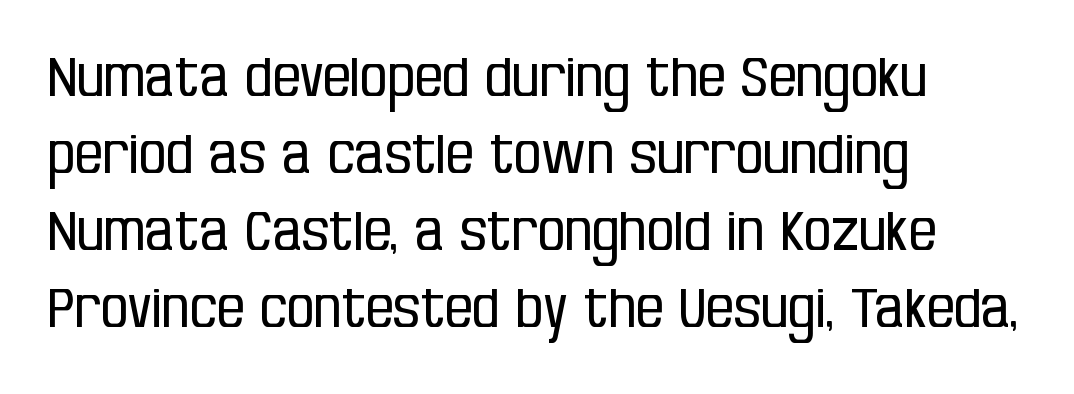
Layout note: lines flush left. Vertical strokes here are truly vertical. Serifs: no, the terminals of the letterforms are clean. The foot of each line stays bare and open. Counters stay open thanks to moderate or lighter strokes. The vertical gap from one line to the next is medium.
